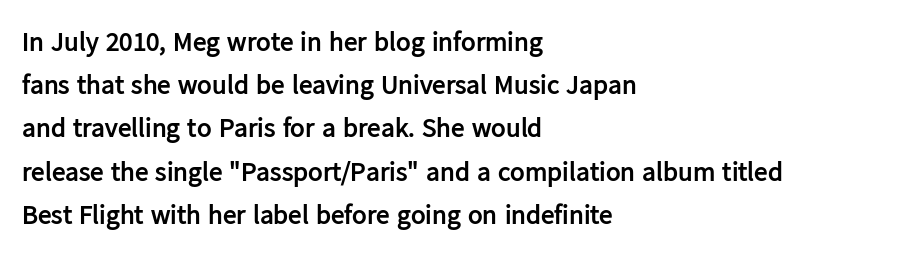
The image shows 27 px bold type, upright; set left-aligned, normal line spacing (1.6x), normal letter spacing, not underlined.
